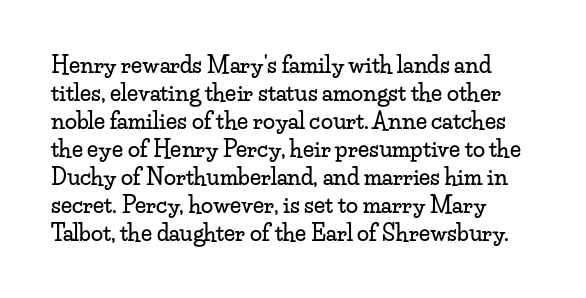
The image shows 22 px text type, upright; set left-aligned, normal line spacing (1.27x), normal letter spacing, not underlined.
